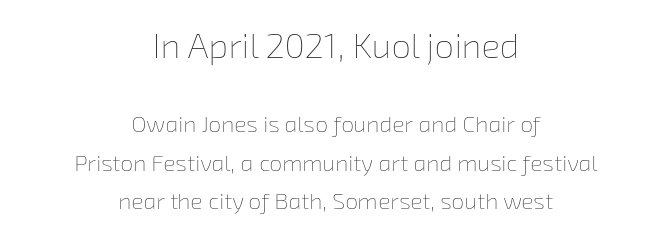
{"bold": "no", "weight": "thin", "width": "normal", "stroke_contrast": "low", "x_height": "medium", "monospaced": "no", "underline": "no", "align": "center", "line_spacing": "normal", "line_spacing_ratio": 1.67, "letter_spacing": "normal", "letter_spacing_em": 0.0, "larger_block": "first", "size_ratio": 1.52, "glyph_px": 35}
